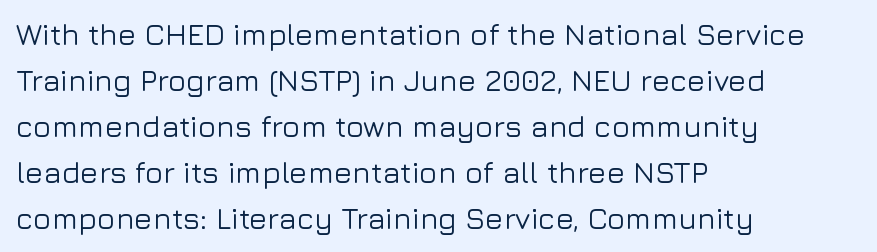
Q: Is the text italic (slanted)? A: No, it is upright.
Q: Is the typeface a serif or a sans-serif typeface? A: Sans-serif.
Q: Is the text underlined? A: No.
Q: How is the paragraph aligned? A: Left-aligned.
Q: Is the spacing between letters normal or unusually wide? A: Normal.
Q: Is the spacing between lines tight, normal or loose? A: Normal.
Q: Width (condensed, normal, or wide)? A: Normal.
Q: Stroke contrast? A: Low.
Q: x-height? A: Medium.
Q: Monospaced? A: No.
